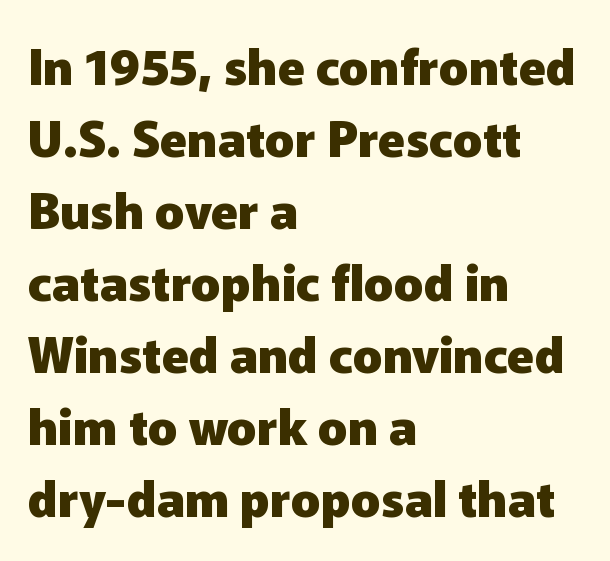
Look at the bottom of the vertical strokes: they stop flat, with no serifs. Notice how the passage keeps a crisp vertical edge on the left only. Do the characters align in a grid? No, the font is proportional. The letters are bold, with thick, heavy strokes. Normally led — the rows are evenly, conventionally spaced.
